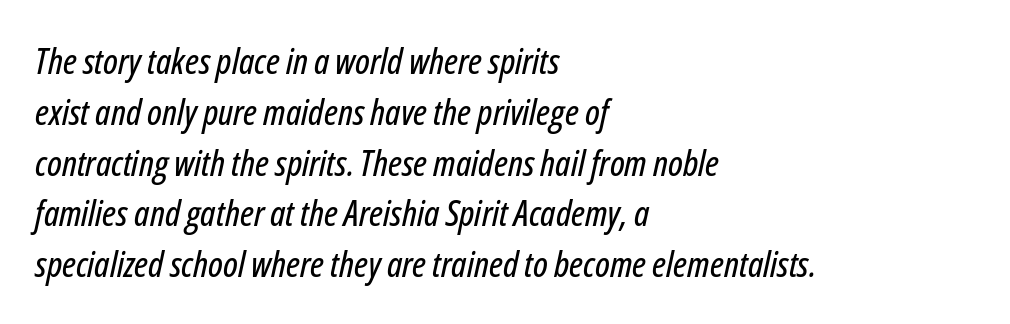
Nothing unusual about the tracking: characters are spaced as the font intends. Vertical spacing — default. Do the characters align in a grid? No, the font is proportional. Rule under the text: the space is simply empty. The whole block is typeset with a tilt. The ragged edge is on the right, which tells us the setting is flush left.
